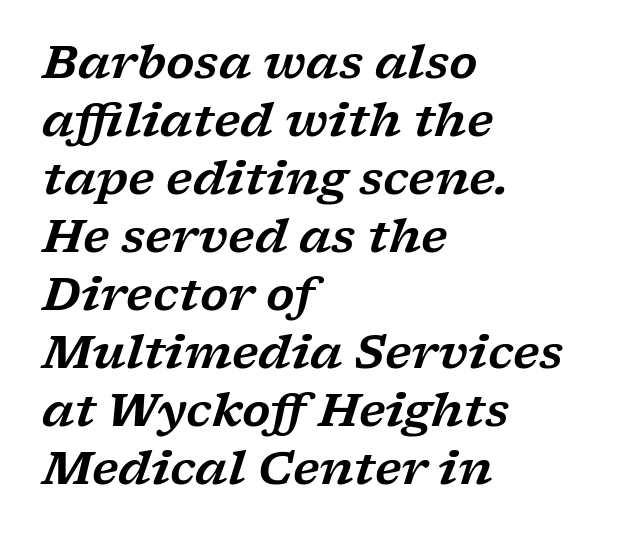
{"serif": "yes", "italic": "yes", "lean": "right", "slant_degrees": 17, "width": "wide", "stroke_contrast": "low", "x_height": "medium", "monospaced": "no", "underline": "no", "align": "left", "line_spacing": "normal", "line_spacing_ratio": 1.26, "letter_spacing": "normal", "letter_spacing_em": 0.0, "glyph_px": 46}
